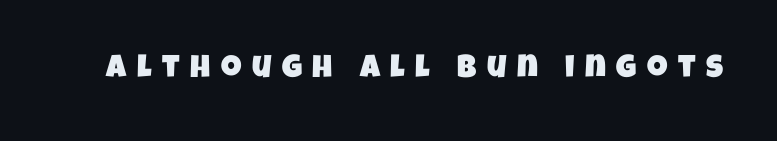
The letters advance in unequal steps, a hallmark of proportional type. Font category for this specimen: sans-serif. Students, note that the glyphs here are deliberately spaced far apart. Descenders are the only things crossing below the line.
